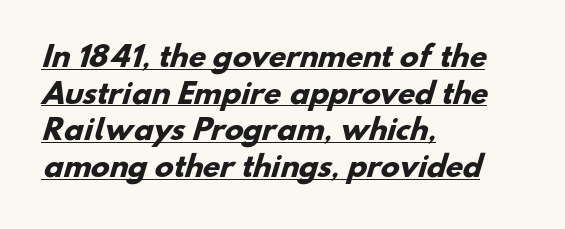
Quick note: underline on. This is heavy type, rendered in bold. The compositor pushed each line to the left boundary. The letterforms sit shoulder to shoulder at normal distance. The designer went with a sans here, leaving each stem footless.
